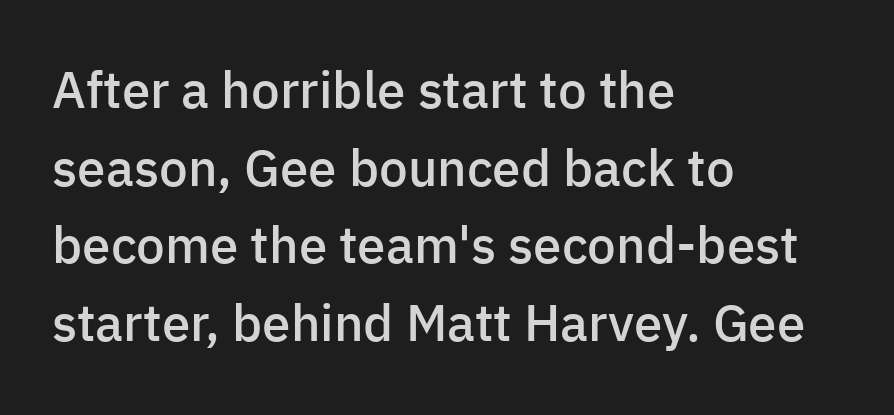
Do the letters lean? They stand straight. The lines in this sample share a left origin and differ only in where they stop. The passage shown is typed in a proportional face where columns would drift. Each word holds together tightly as a unit, with standard inter-letter gaps. A typesetter would call this leading conventional body-copy spacing.
